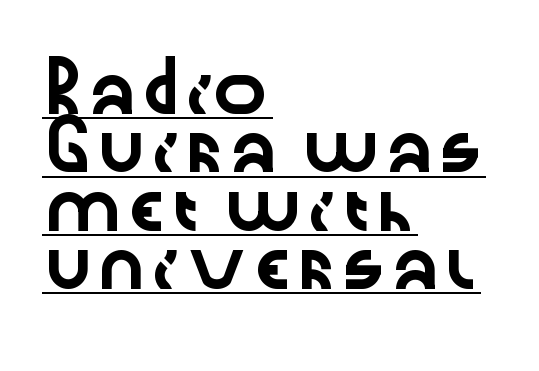
These lines are set flush left with a ragged right edge. The passage shown is typeset with a sans-serif family. The typesetter has applied underlining to the passage shown. The lines sit at an ordinary, default distance from one another.
